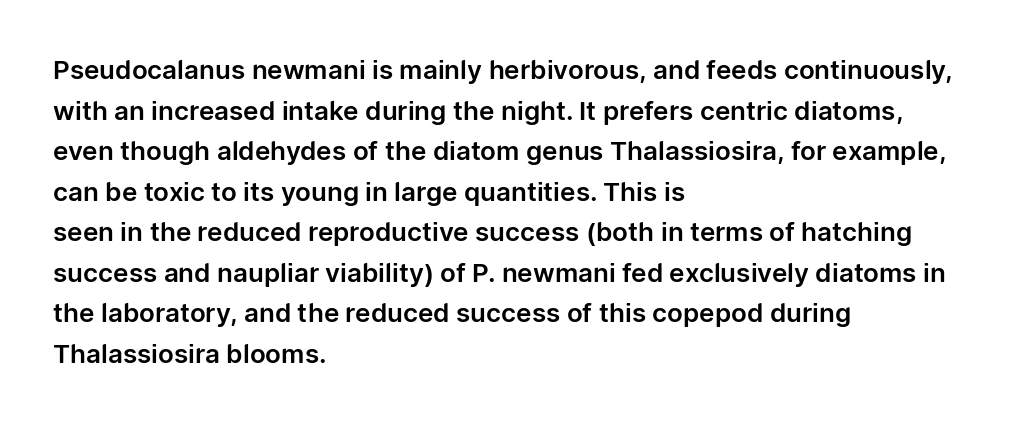
{"italic": "no", "underline": "no", "align": "left", "line_spacing": "normal", "line_spacing_ratio": 1.56, "letter_spacing": "normal", "letter_spacing_em": 0.0, "glyph_px": 26}
